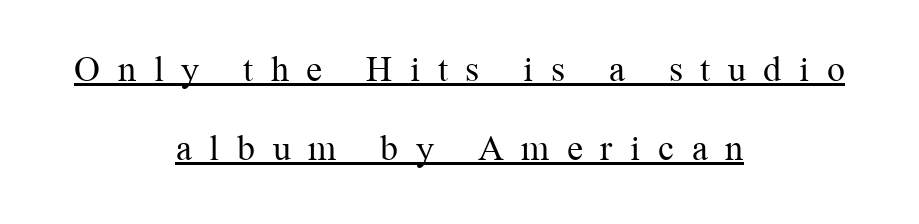
The lettering stays uniformly vertical, giving the passage a roman look. These lines have a slow, spaced-out rhythm from letter to letter. Interline gaps are noticeably wide in this sample. Think of a printed novel: that variable character pitch is what you see here. Each line is balanced around a shared central axis. Yep, those are serifs on the letters.
